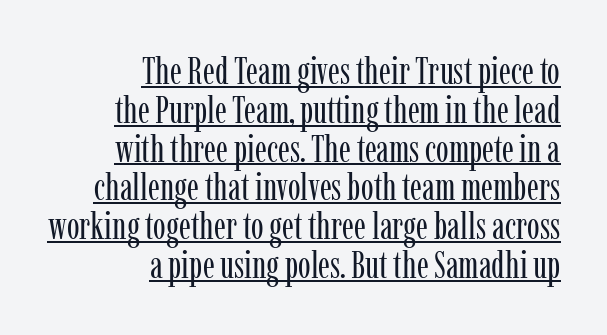
{"serif": "yes", "italic": "no", "bold": "no", "weight": "regular", "width": "condensed", "stroke_contrast": "low", "x_height": "medium", "monospaced": "no", "underline": "yes", "align": "right", "line_spacing": "tight", "line_spacing_ratio": 1.02, "letter_spacing": "normal", "letter_spacing_em": 0.0, "glyph_px": 38}
